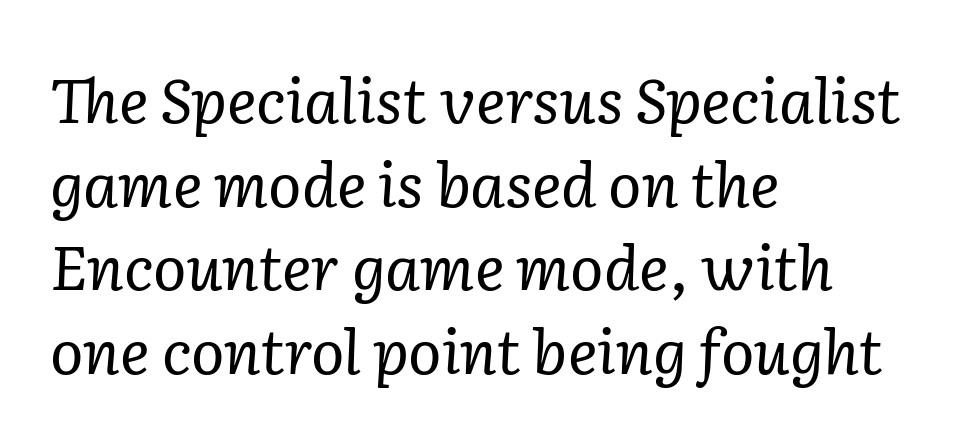
One-word summary of the alignment: left. This is oblique type, the kind used for emphasis or titles. Nobody drew a line under any word here. Looks like regular typesetting: each glyph gets only the width it needs. A serif font was chosen for this passage.
